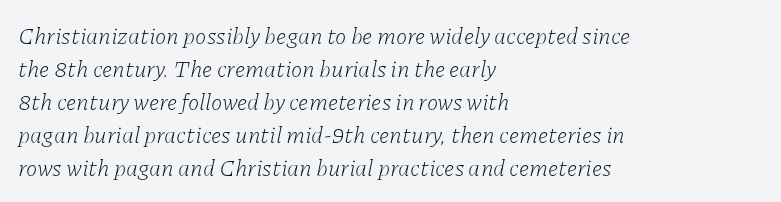
Q: Is the text bold? A: No.
Q: Is the text italic (slanted)? A: Yes, it leans right by about 11 degrees.
Q: Is the text underlined? A: No.
Q: How is the paragraph aligned? A: Left-aligned.
Q: Is the spacing between letters normal or unusually wide? A: Normal.
Q: Is the spacing between lines tight, normal or loose? A: Normal.
